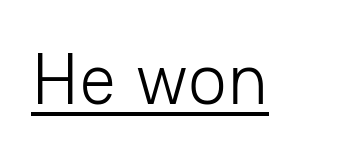
The image shows 73 px light sans-serif type, upright; set normal letter spacing, underlined; low stroke contrast and a medium x-height.
